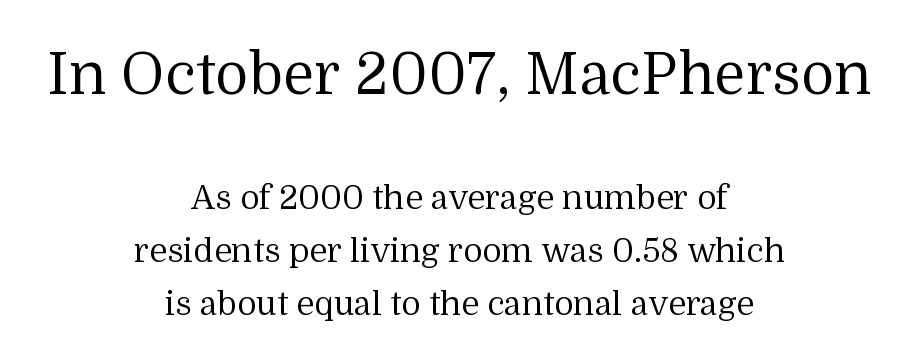
Bigger letters appear in the top chunk; the bottom chunk is reduced. The letterforms sit at book weight or below. Regular leading. The passage shown is not underscored anywhere. Character widths vary here, with narrow letters taking less room than wide ones.
